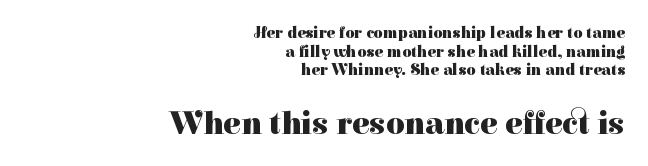
{"serif": "yes", "italic": "no", "bold": "yes", "weight": "heavy", "width": "normal", "stroke_contrast": "high", "x_height": "medium", "monospaced": "no", "underline": "no", "align": "right", "line_spacing_ratio": 1.17, "letter_spacing": "normal", "letter_spacing_em": 0.0, "larger_block": "second", "size_ratio": 2.0, "glyph_px": 32}
